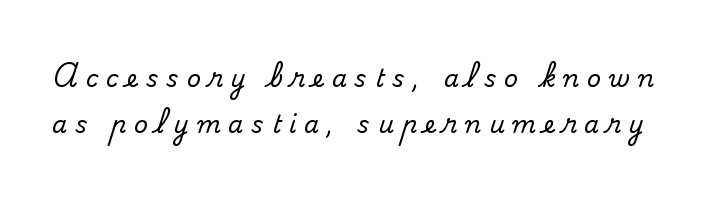
The image shows 24 px text type; set loose line spacing (1.91x), unusually wide letter spacing (+0.33 em), not underlined.
